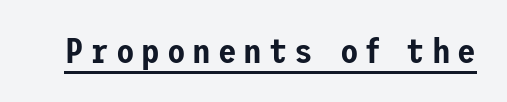
{"serif": "no", "italic": "no", "width": "normal", "stroke_contrast": "low", "x_height": "medium", "underline": "yes", "letter_spacing": "wide", "letter_spacing_em": 0.2, "glyph_px": 34}
